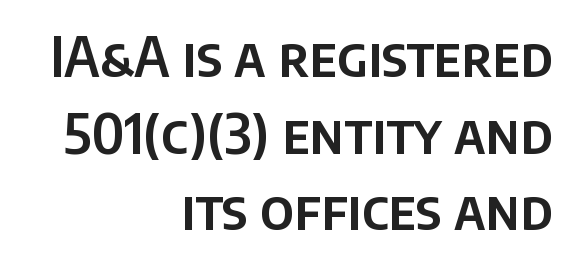
Q: Is the text italic (slanted)? A: No, it is upright.
Q: Is the typeface a serif or a sans-serif typeface? A: Sans-serif.
Q: Is the text underlined? A: No.
Q: How is the paragraph aligned? A: Right-aligned.
Q: Is the spacing between letters normal or unusually wide? A: Normal.
Q: Is the spacing between lines tight, normal or loose? A: Normal.
Q: Width (condensed, normal, or wide)? A: Normal.
Q: Stroke contrast? A: Low.
Q: x-height? A: Large.
Q: Monospaced? A: No.
